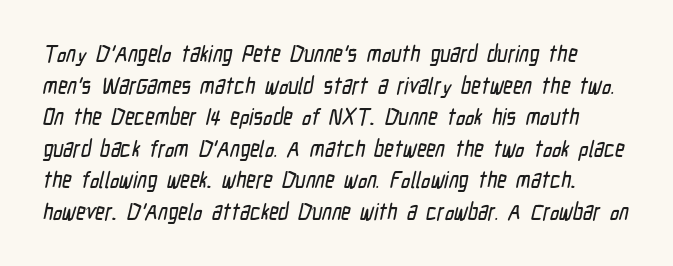
The image shows 23 px text type; set normal line spacing (1.37x), normal letter spacing, not underlined.
